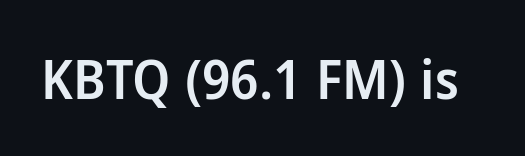
The image shows 54 px semibold sans-serif type, upright; set normal letter spacing, not underlined; low stroke contrast and a medium x-height.
